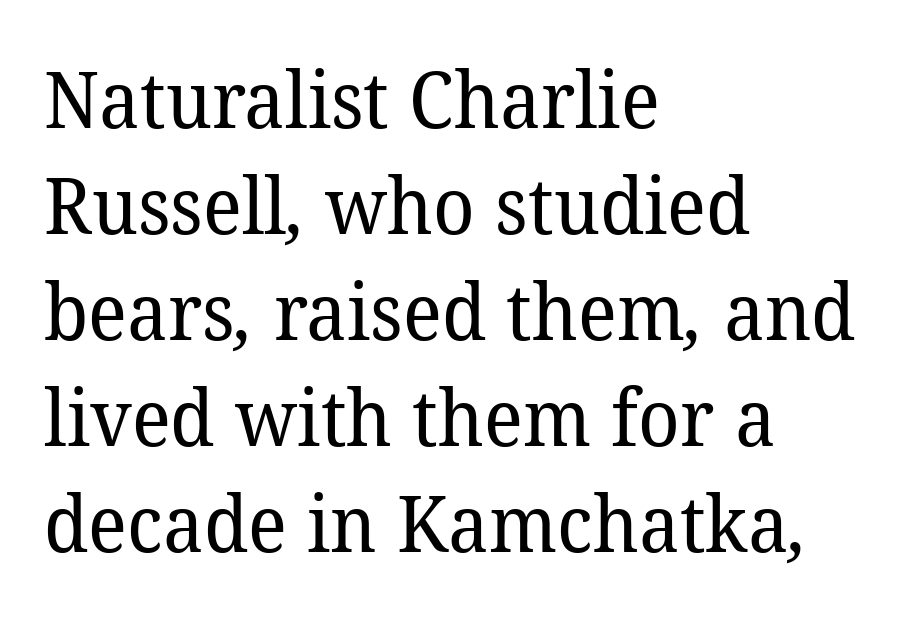
Leftover space on each line is placed entirely after the last word. Baseline-to-baseline distance is the conventional proportion of letter height. This rendering features lettering with no underline. Does the type have serifs? Yes, each stem ends in a small foot.
